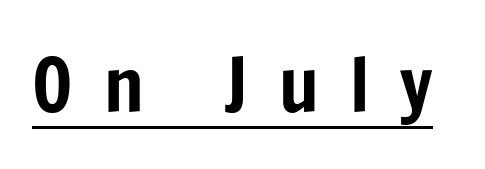
The image shows 74 px condensed sans-serif type, upright; set unusually wide letter spacing (+0.42 em), underlined; low stroke contrast and a medium x-height.
